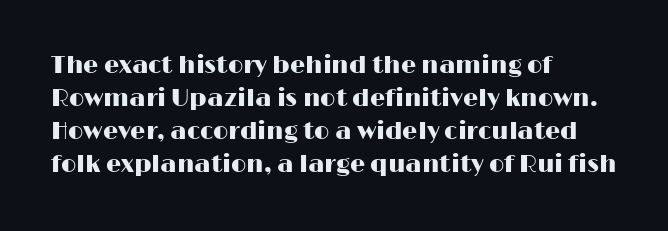
The type sits square on the baseline with zero lean. Students, observe: this is what conventionally led text looks like. Notice how the passage keeps a crisp vertical edge on the left only. Lines of text with bare space underneath.
